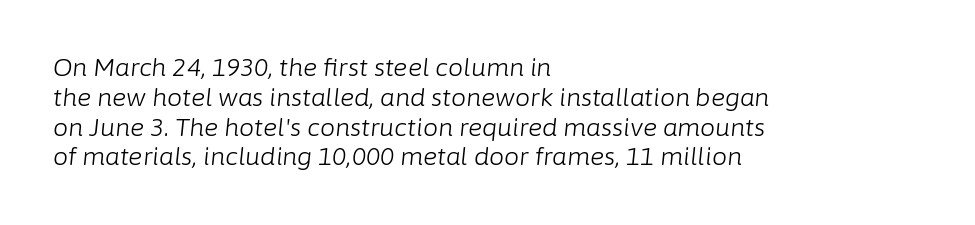
{"italic": "yes", "lean": "right", "slant_degrees": 6, "bold": "no", "underline": "no", "align": "left", "line_spacing_ratio": 1.24, "letter_spacing": "normal", "letter_spacing_em": 0.0, "glyph_px": 24}
